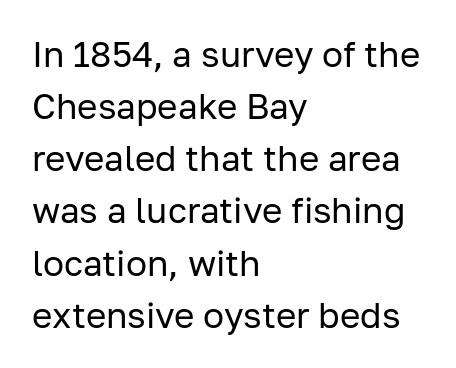
The image shows 35 px regular-weight sans-serif type, upright; set left-aligned, normal line spacing (1.49x), normal letter spacing, not underlined; low stroke contrast and a medium x-height.
